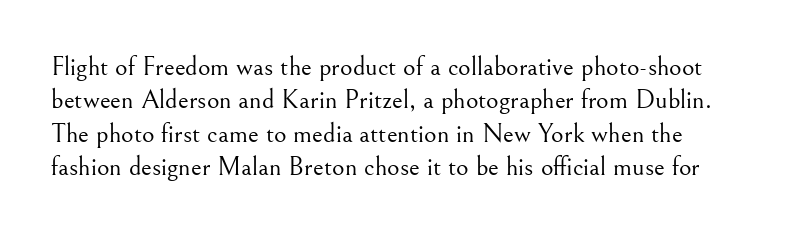
Upright lettering throughout. Default kerning and tracking; the words read as compact shapes. Descenders are the only things crossing below the line. No chunkiness to these letters — they're not bold.
